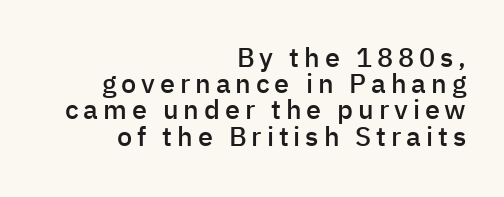
This sample trades vertical openness for compactness between lines. The space directly below the letters is spotless. Firm but not heavy-handed strokes: this text is semibold. Horizontally, the lines are justified to the trailing edge only.
